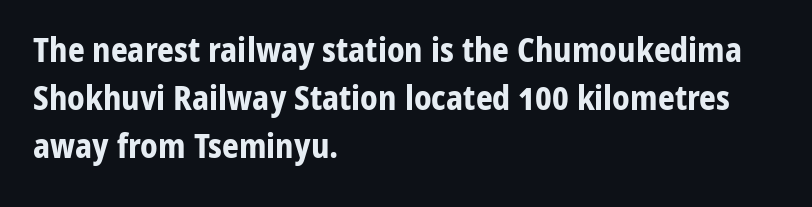
The rendering uses natural spacing where letterforms have individual widths. The rendering keeps characters at their native spacing. The glyphs in this specimen are sans serif. Horizontally, the lines are justified to the leading edge only.
